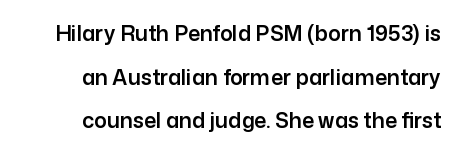
The image shows 21 px text type, upright; set right-aligned, loose line spacing (2.08x), normal letter spacing, not underlined.
